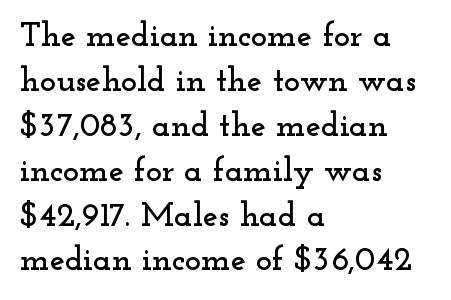
The string is rendered with underlining switched off. Vertical strokes here are truly vertical. Each new line begins a customary step beneath the previous one. Typographically, this falls in the serif category. The text block is weighted toward the left margin, trailing off unevenly rightward.
